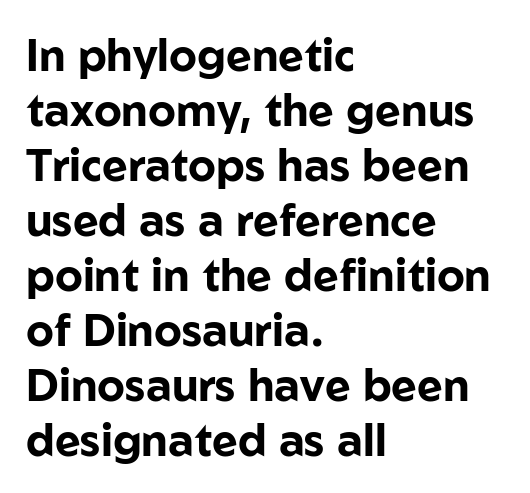
The image shows 44 px bold sans-serif type, upright; set left-aligned, normal line spacing (1.25x), normal letter spacing, not underlined; low stroke contrast and a medium x-height.
